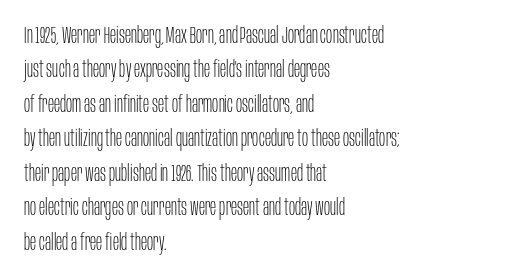
{"italic": "no", "bold": "no", "underline": "no", "align": "left", "line_spacing": "normal", "line_spacing_ratio": 1.5, "letter_spacing": "normal", "letter_spacing_em": 0.0, "glyph_px": 23}
